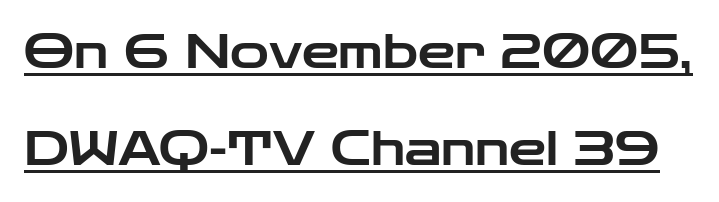
{"serif": "no", "italic": "no", "width": "wide", "stroke_contrast": "low", "x_height": "medium", "monospaced": "no", "underline": "yes", "line_spacing": "loose", "line_spacing_ratio": 2.06, "letter_spacing": "normal", "letter_spacing_em": 0.0, "glyph_px": 47}
